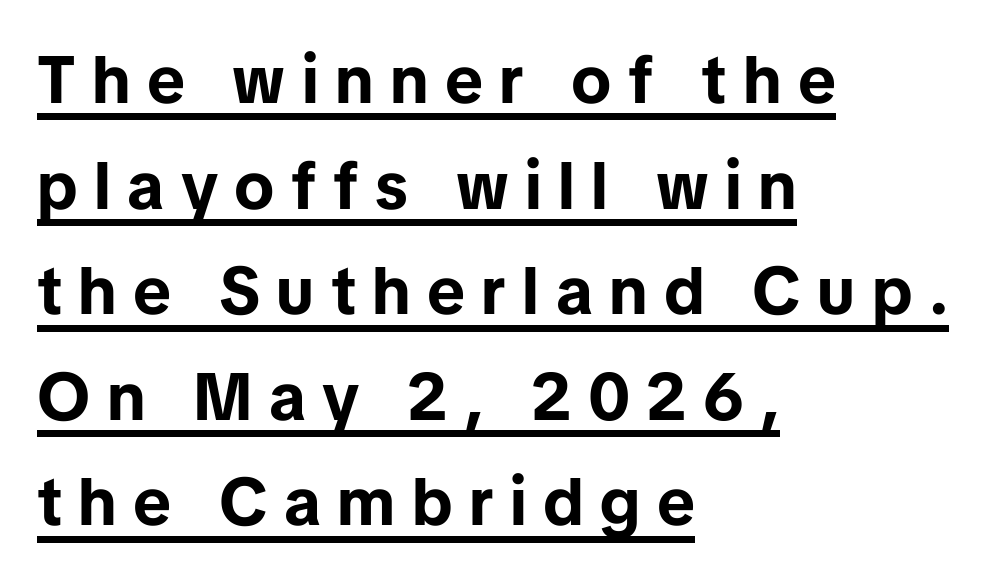
Q: Is the text bold? A: Yes.
Q: Is the text italic (slanted)? A: No, it is upright.
Q: Is the typeface a serif or a sans-serif typeface? A: Sans-serif.
Q: Is the text underlined? A: Yes.
Q: How is the paragraph aligned? A: Left-aligned.
Q: Is the spacing between letters normal or unusually wide? A: Unusually wide.
Q: Is the spacing between lines tight, normal or loose? A: Normal.
Q: Width (condensed, normal, or wide)? A: Normal.
Q: Stroke contrast? A: Low.
Q: x-height? A: Medium.
Q: Monospaced? A: No.
